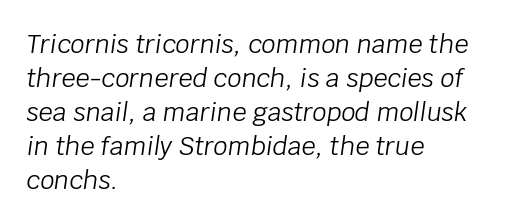
Q: Is the text bold? A: No.
Q: Is the text italic (slanted)? A: Yes, it leans right by about 8 degrees.
Q: Is the text underlined? A: No.
Q: How is the paragraph aligned? A: Left-aligned.
Q: Is the spacing between letters normal or unusually wide? A: Normal.
Q: Is the spacing between lines tight, normal or loose? A: Normal.
